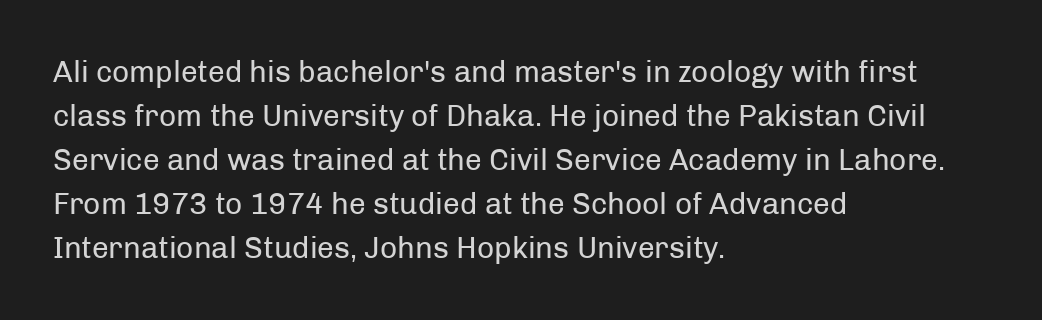
Q: Is the text bold? A: No.
Q: Is the text italic (slanted)? A: No, it is upright.
Q: Is the typeface a serif or a sans-serif typeface? A: Sans-serif.
Q: Is the text underlined? A: No.
Q: How is the paragraph aligned? A: Left-aligned.
Q: Is the spacing between letters normal or unusually wide? A: Normal.
Q: Is the spacing between lines tight, normal or loose? A: Normal.
Q: Width (condensed, normal, or wide)? A: Normal.
Q: Stroke contrast? A: Low.
Q: x-height? A: Medium.
Q: Monospaced? A: No.
